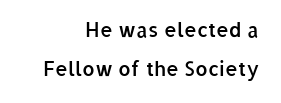
The text block is weighted toward the right margin, trailing off unevenly leftward. Loosely led — the rows are spread out. Firm but not heavy-handed strokes: this text is semibold. The gap between lines stays unmarked. Look at the tracking — it's just the regular setting, nothing added.
